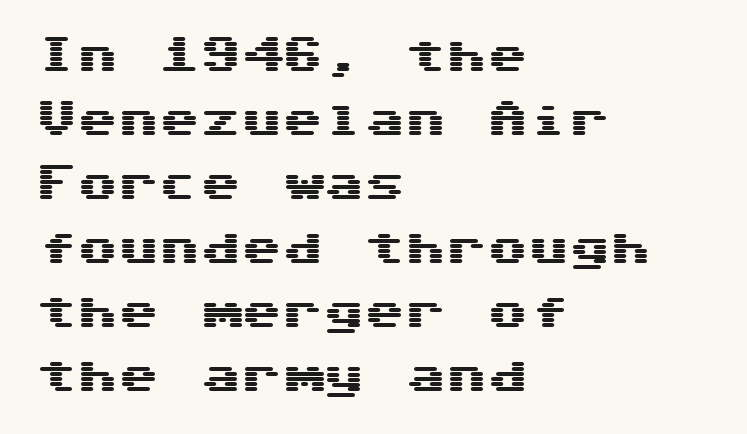
{"serif": "no", "italic": "no", "width": "wide", "stroke_contrast": "medium", "x_height": "medium", "monospaced": "yes", "underline": "no", "align": "left", "line_spacing": "normal", "line_spacing_ratio": 1.56, "letter_spacing": "normal", "letter_spacing_em": 0.0, "glyph_px": 41}
